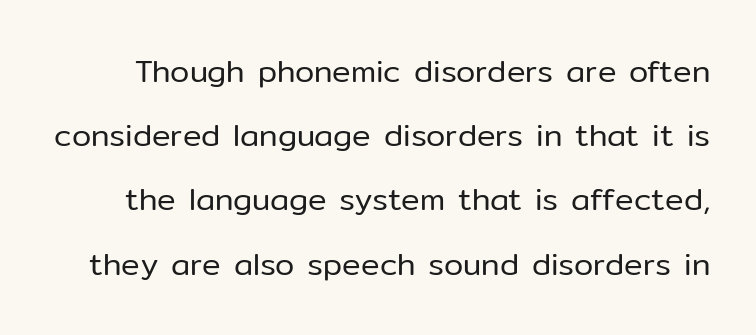
Posture: vertical. Only glyphs here, with clear space below each row. Weight class: somewhere from thin through regular. The passage shown is typed in a proportional face where columns would drift. Look at the bottom of the vertical strokes: they stop flat, with no serifs. Honestly, the rows look like they've been pulled way apart.
